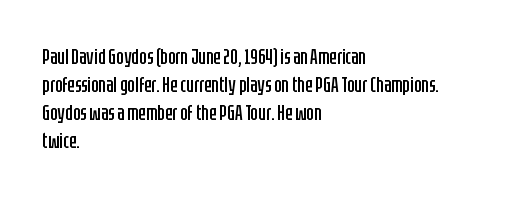
Q: Is the text bold? A: No.
Q: Is the text italic (slanted)? A: No, it is upright.
Q: Is the text underlined? A: No.
Q: How is the paragraph aligned? A: Left-aligned.
Q: Is the spacing between letters normal or unusually wide? A: Normal.
Q: Is the spacing between lines tight, normal or loose? A: Normal.
